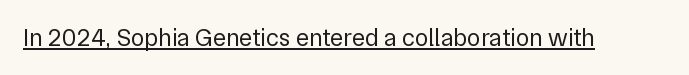
The letterforms sit at book weight or below. Posture: upright roman. Here the glyphs are tracked normally, forming tight word shapes. The words here are underlined.
